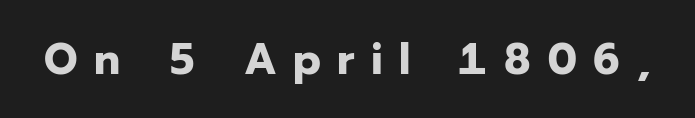
{"serif": "no", "italic": "no", "bold": "yes", "weight": "bold", "width": "normal", "stroke_contrast": "low", "x_height": "medium", "monospaced": "no", "underline": "no", "letter_spacing": "wide", "letter_spacing_em": 0.37, "glyph_px": 44}
